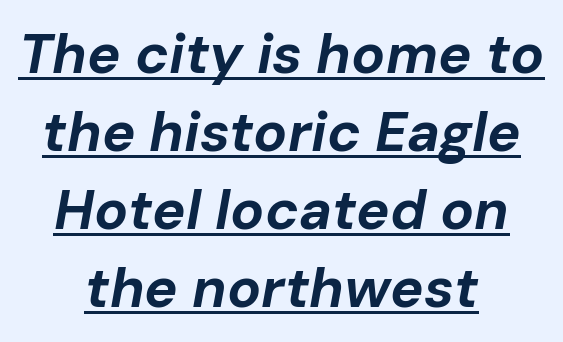
Tracking value appears to be zero — textbook default spacing. These lines are rendered in a variable-pitch font. Weight: bold. There's an unmistakable incline to the writing here. Line spacing here is normal. The paragraph has two soft edges and a firm central axis.
